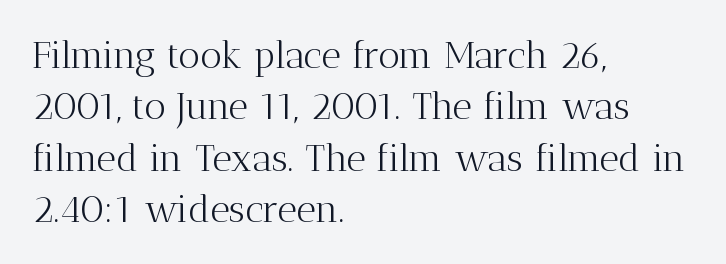
Q: Is the text bold? A: No.
Q: Is the text italic (slanted)? A: No, it is upright.
Q: Is the typeface a serif or a sans-serif typeface? A: Serif.
Q: Is the text underlined? A: No.
Q: How is the paragraph aligned? A: Left-aligned.
Q: Is the spacing between letters normal or unusually wide? A: Normal.
Q: Is the spacing between lines tight, normal or loose? A: Normal.
Q: Width (condensed, normal, or wide)? A: Normal.
Q: Stroke contrast? A: Medium.
Q: x-height? A: Medium.
Q: Monospaced? A: No.
